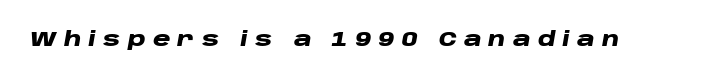
The image shows 20 px bold type, italic (leaning right); set unusually wide letter spacing (+0.36 em), not underlined.
